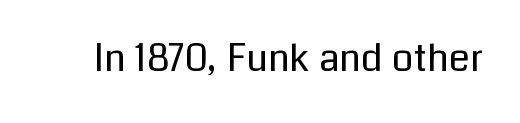
Font category for this specimen: sans-serif. On a weight scale, this lands at 450 or below. The line texture is even and compact thanks to regular tracking. Characters remain perfectly vertical along every line. Unmarked baselines from the first word to the last.
